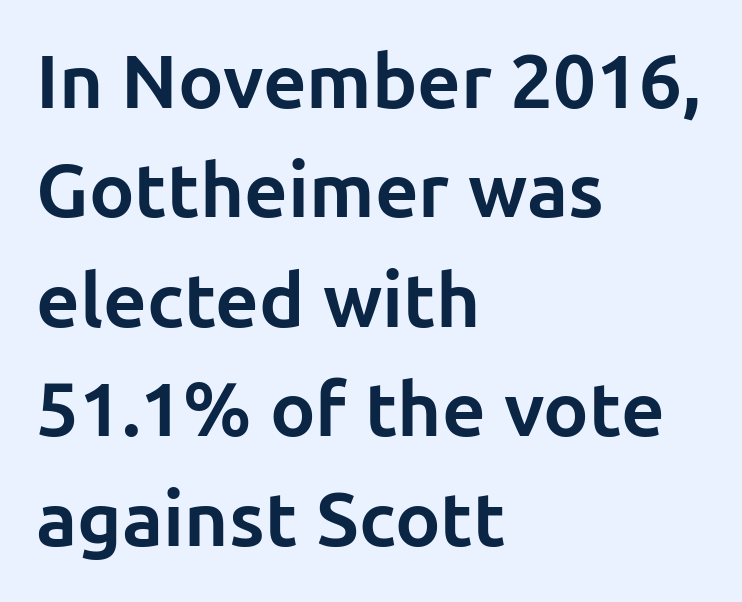
The rendering anchors every line to the left-hand side. Lines of text with bare space underneath. Reading down the column, the eye jumps a familiar distance to each next line. The face used here is proportionally spaced, like ordinary book or web type. The passage shown is typeset with a sans-serif family. Nope, not italic — everything's standing straight.
